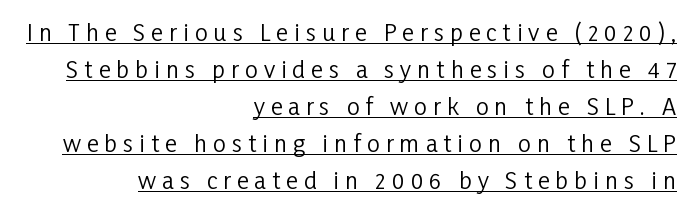
{"italic": "no", "bold": "no", "underline": "yes", "align": "right", "line_spacing": "normal", "line_spacing_ratio": 1.61, "letter_spacing": "wide", "letter_spacing_em": 0.26, "glyph_px": 23}
